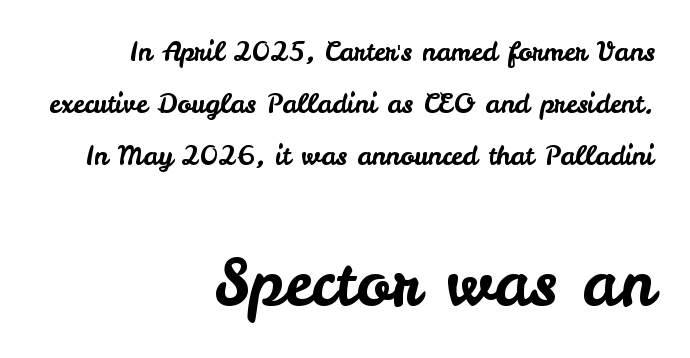
The image shows 64 px sans-serif type; set right-aligned, loose line spacing (2.0x), normal letter spacing, not underlined; the second (bottom) block is 2.46x larger; low stroke contrast and a small x-height.
